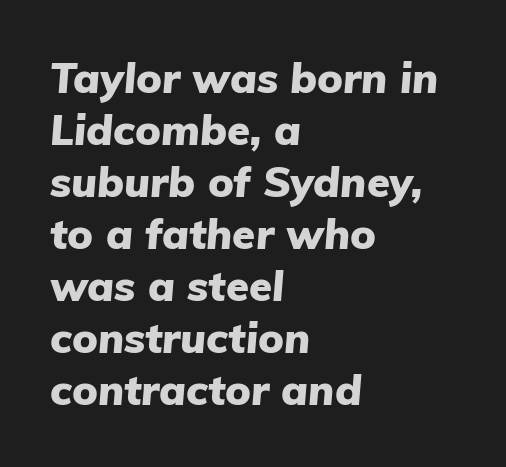
Characters are canted at an angle relative to the baseline's perpendicular. Each row of text sits above clean, open space. These lines are rendered in a variable-pitch font. Does extra space separate the letters? No, they use regular spacing.
